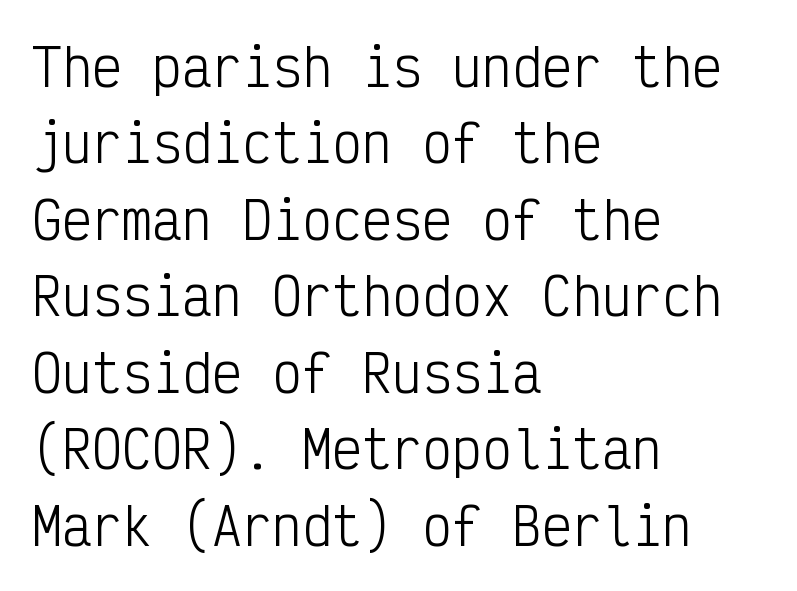
Q: Is the text bold? A: No.
Q: Is the text italic (slanted)? A: No, it is upright.
Q: Is the typeface a serif or a sans-serif typeface? A: Sans-serif.
Q: Is the text underlined? A: No.
Q: How is the paragraph aligned? A: Left-aligned.
Q: Is the spacing between letters normal or unusually wide? A: Normal.
Q: Is the spacing between lines tight, normal or loose? A: Normal.
Q: Width (condensed, normal, or wide)? A: Condensed.
Q: Stroke contrast? A: Low.
Q: x-height? A: Medium.
Q: Monospaced? A: Yes.
